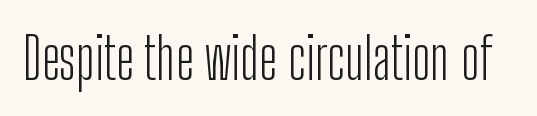
The image shows 57 px light, condensed sans-serif type, upright; set normal letter spacing, not underlined; low stroke contrast and a medium x-height.
